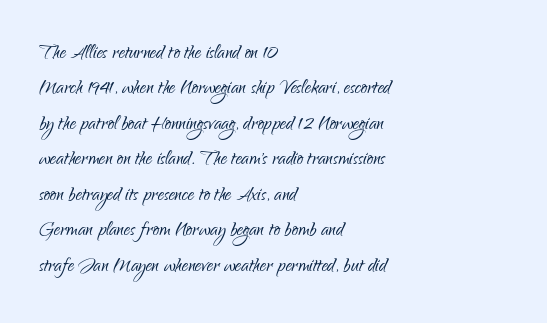
The image shows 25 px text type; set left-aligned, normal line spacing (1.42x), normal letter spacing, not underlined.
